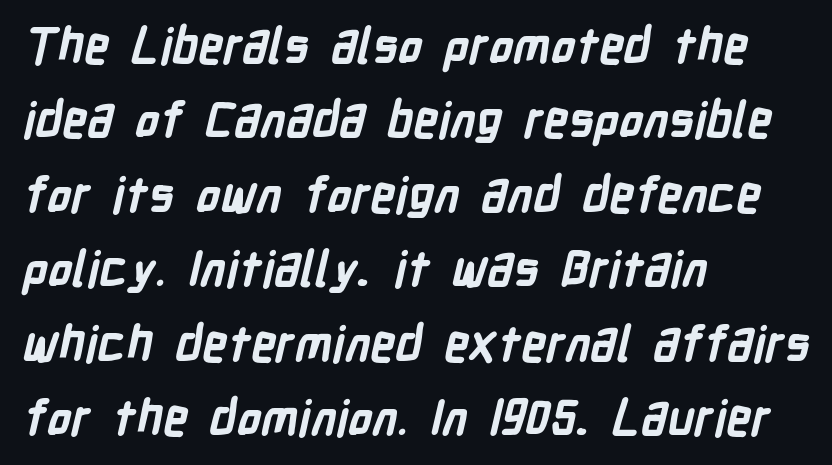
The image shows 49 px bold, condensed sans-serif type; set left-aligned, normal line spacing (1.52x), normal letter spacing, not underlined; low stroke contrast and a medium x-height.
